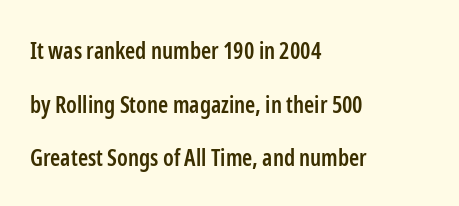
The image shows 23 px text type, upright; set left-aligned, loose line spacing (2.33x), normal letter spacing, not underlined.
